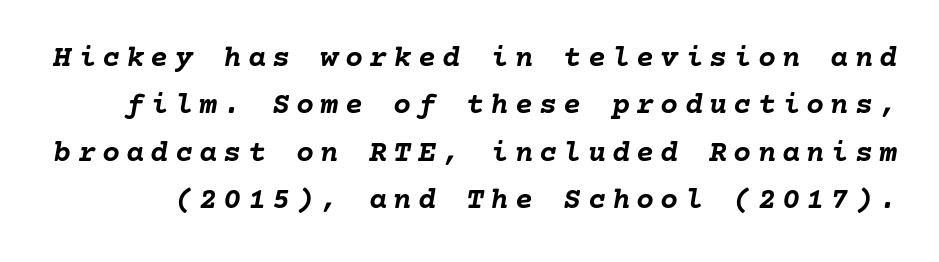
Q: Is the text bold? A: Yes.
Q: Is the text italic (slanted)? A: Yes, it leans right by about 10 degrees.
Q: Is the text underlined? A: No.
Q: Is the spacing between letters normal or unusually wide? A: Unusually wide.
Q: Is the spacing between lines tight, normal or loose? A: Normal.
Q: Width (condensed, normal, or wide)? A: Normal.
Q: Stroke contrast? A: Low.
Q: x-height? A: Medium.
